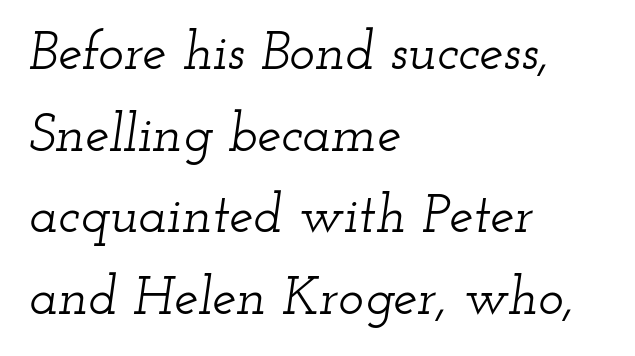
The image shows 54 px wide serif type, italic (leaning right); set left-aligned, normal line spacing (1.51x), normal letter spacing, not underlined; low stroke contrast and a small x-height.
